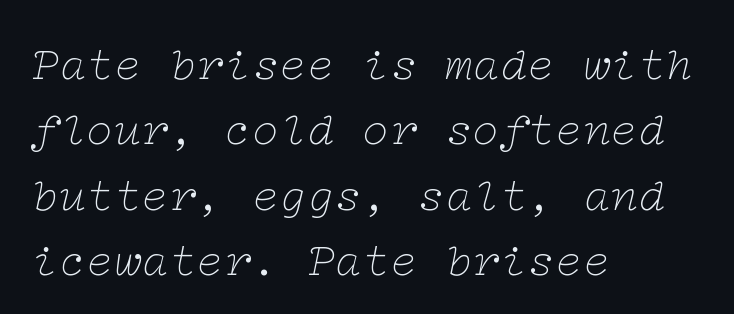
{"serif": "yes", "italic": "yes", "lean": "right", "slant_degrees": 12, "bold": "no", "weight": "thin", "width": "wide", "stroke_contrast": "low", "x_height": "medium", "underline": "no", "align": "left", "line_spacing": "normal", "line_spacing_ratio": 1.42, "letter_spacing": "normal", "letter_spacing_em": 0.0, "glyph_px": 46}
